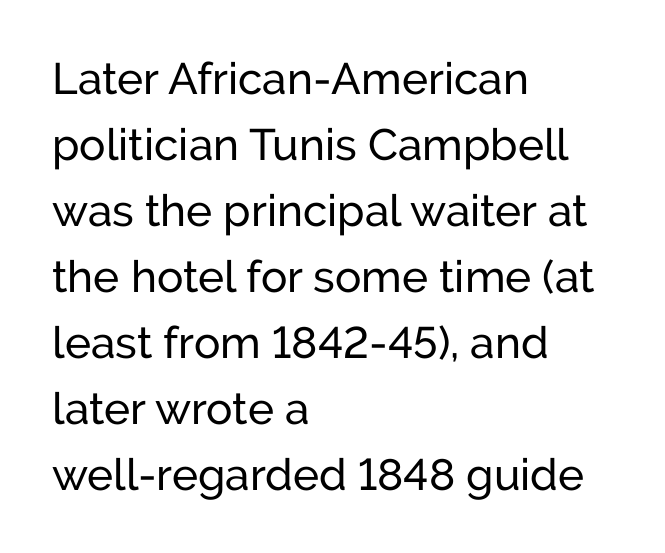
Q: Is the text bold? A: No.
Q: Is the text italic (slanted)? A: No, it is upright.
Q: Is the typeface a serif or a sans-serif typeface? A: Sans-serif.
Q: Is the text underlined? A: No.
Q: How is the paragraph aligned? A: Left-aligned.
Q: Is the spacing between letters normal or unusually wide? A: Normal.
Q: Is the spacing between lines tight, normal or loose? A: Normal.
Q: Width (condensed, normal, or wide)? A: Normal.
Q: Stroke contrast? A: Low.
Q: x-height? A: Medium.
Q: Monospaced? A: No.
